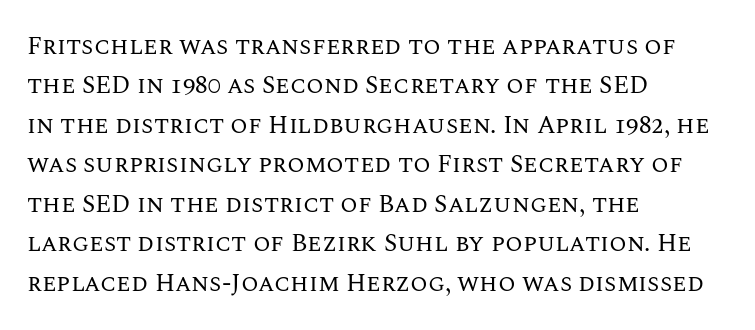
{"italic": "no", "bold": "no", "underline": "no", "align": "left", "line_spacing": "normal", "line_spacing_ratio": 1.58, "letter_spacing": "normal", "letter_spacing_em": 0.0, "glyph_px": 25}
